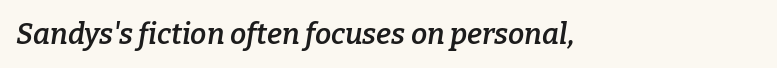
Q: Is the text bold? A: Semi-bold.
Q: Is the text italic (slanted)? A: Yes, it leans right by about 9 degrees.
Q: Is the typeface a serif or a sans-serif typeface? A: Serif.
Q: Is the text underlined? A: No.
Q: How is the paragraph aligned? A: Left-aligned.
Q: Is the spacing between letters normal or unusually wide? A: Normal.
Q: Width (condensed, normal, or wide)? A: Normal.
Q: Stroke contrast? A: Low.
Q: x-height? A: Medium.
Q: Monospaced? A: No.
